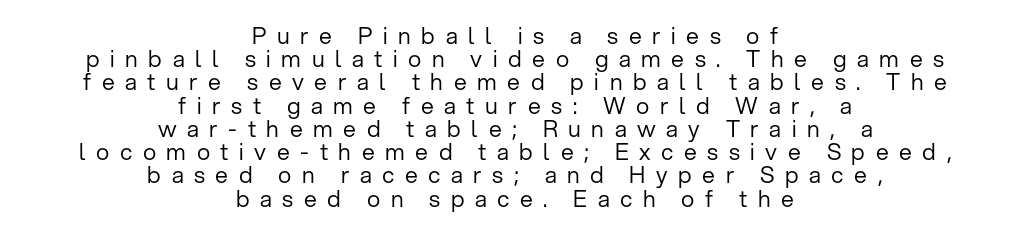
Q: Is the text bold? A: No.
Q: Is the text italic (slanted)? A: No, it is upright.
Q: Is the text underlined? A: No.
Q: How is the paragraph aligned? A: Centered.
Q: Is the spacing between letters normal or unusually wide? A: Unusually wide.
Q: Is the spacing between lines tight, normal or loose? A: Tight.
